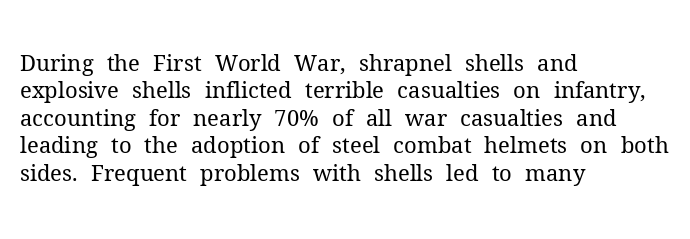
The image shows 22 px text type, upright; set left-aligned, normal line spacing (1.25x), normal letter spacing, not underlined.
